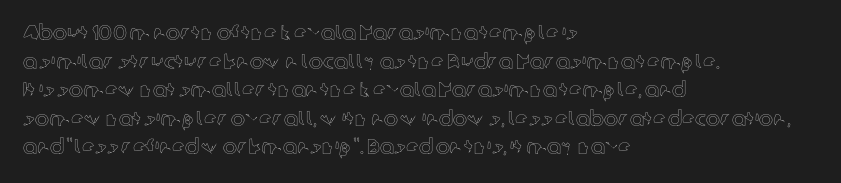
{"italic": "no", "underline": "no", "align": "left", "line_spacing": "normal", "line_spacing_ratio": 1.36, "letter_spacing": "normal", "letter_spacing_em": 0.0, "glyph_px": 21}
